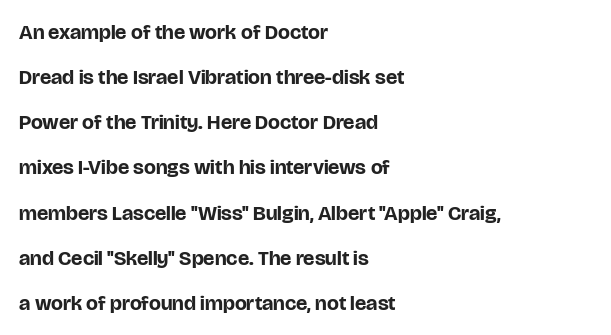
In terms of weight, the rendering is a true, heavy bold. A great deal of white space separates one row of letters from the next. Look at the tracking — it's just the regular setting, nothing added. These lines stack with their left ends in a neat column. These lines were composed using upright roman letters.
